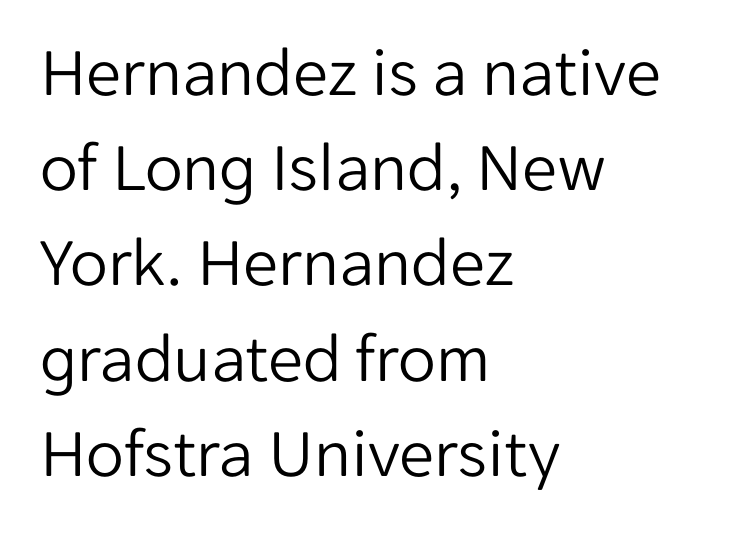
Q: Is the text bold? A: No.
Q: Is the text italic (slanted)? A: No, it is upright.
Q: Is the typeface a serif or a sans-serif typeface? A: Sans-serif.
Q: Is the text underlined? A: No.
Q: How is the paragraph aligned? A: Left-aligned.
Q: Is the spacing between letters normal or unusually wide? A: Normal.
Q: Is the spacing between lines tight, normal or loose? A: Normal.
Q: Width (condensed, normal, or wide)? A: Normal.
Q: Stroke contrast? A: Low.
Q: x-height? A: Medium.
Q: Monospaced? A: No.
